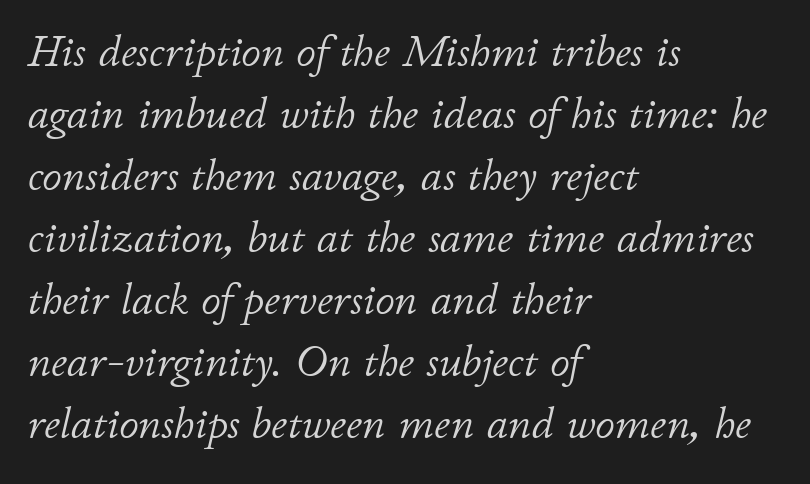
Q: Is the text bold? A: No.
Q: Is the text italic (slanted)? A: Yes, it leans right by about 11 degrees.
Q: Is the text underlined? A: No.
Q: How is the paragraph aligned? A: Left-aligned.
Q: Is the spacing between letters normal or unusually wide? A: Normal.
Q: Is the spacing between lines tight, normal or loose? A: Normal.
Q: Width (condensed, normal, or wide)? A: Normal.
Q: Stroke contrast? A: Low.
Q: x-height? A: Small.
Q: Monospaced? A: No.
